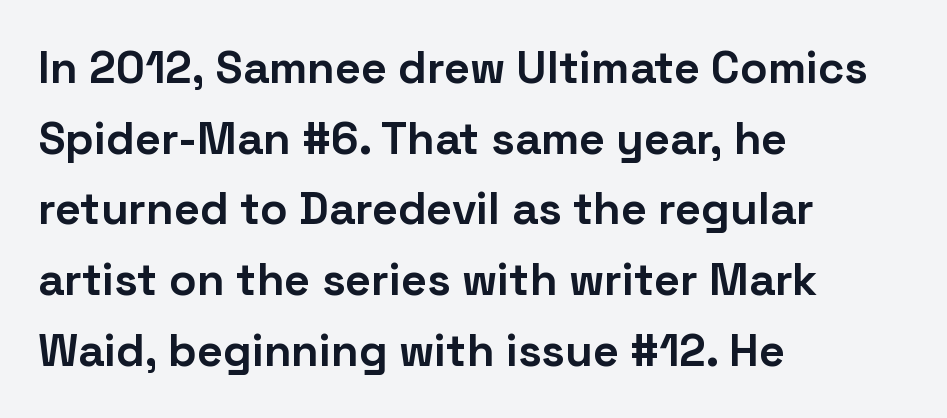
The passage shown has conventional tracking throughout. Anything drawn beneath the words? Only blank space. Is the block centered? No — it sits flush against the left margin. Upright lettering throughout. The leading is moderate, giving the passage an even texture.
